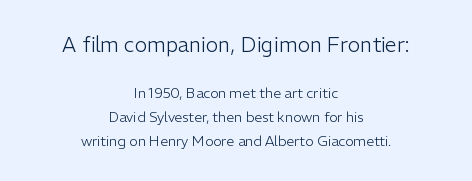
{"italic": "no", "bold": "no", "underline": "no", "align": "center", "line_spacing_ratio": 1.71, "letter_spacing": "normal", "letter_spacing_em": 0.0, "larger_block": "first", "size_ratio": 1.5, "glyph_px": 21}
